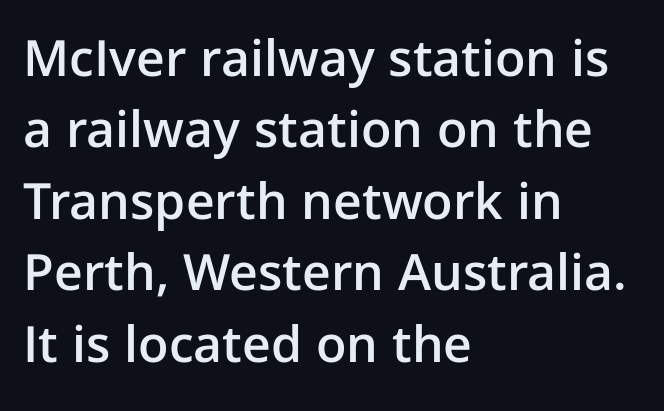
Q: Is the text bold? A: Semi-bold.
Q: Is the text italic (slanted)? A: No, it is upright.
Q: Is the typeface a serif or a sans-serif typeface? A: Sans-serif.
Q: Is the text underlined? A: No.
Q: How is the paragraph aligned? A: Left-aligned.
Q: Is the spacing between letters normal or unusually wide? A: Normal.
Q: Is the spacing between lines tight, normal or loose? A: Normal.
Q: Width (condensed, normal, or wide)? A: Normal.
Q: Stroke contrast? A: Low.
Q: x-height? A: Medium.
Q: Monospaced? A: No.
